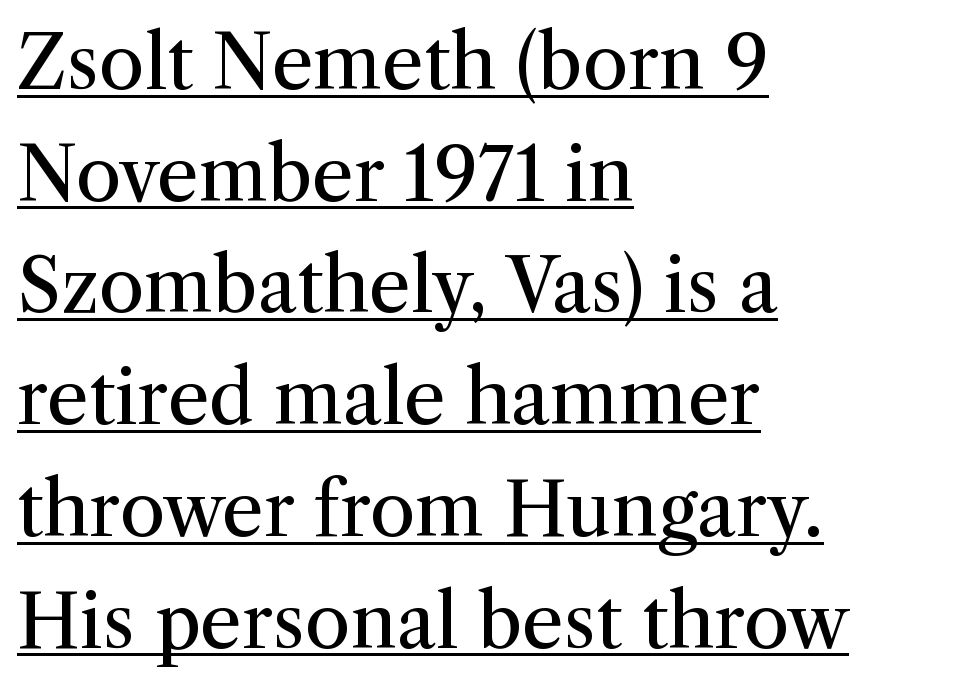
Characters remain perfectly vertical along every line. Every word sits above its own underline. The rendering uses natural spacing where letterforms have individual widths. Short note: letters normally spaced.
